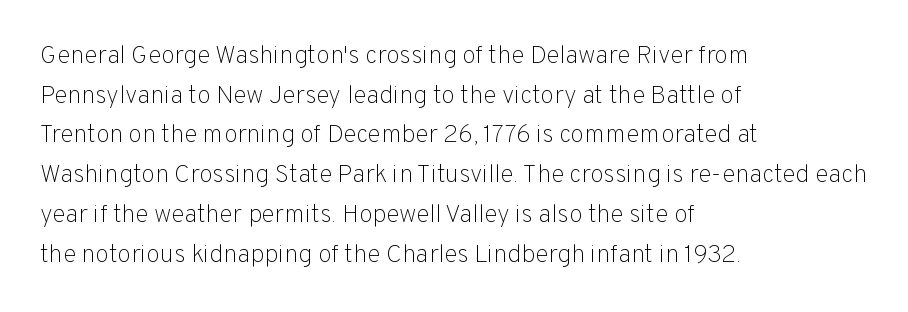
Q: Is the text bold? A: No.
Q: Is the text italic (slanted)? A: No, it is upright.
Q: Is the text underlined? A: No.
Q: How is the paragraph aligned? A: Left-aligned.
Q: Is the spacing between letters normal or unusually wide? A: Normal.
Q: Is the spacing between lines tight, normal or loose? A: Normal.
